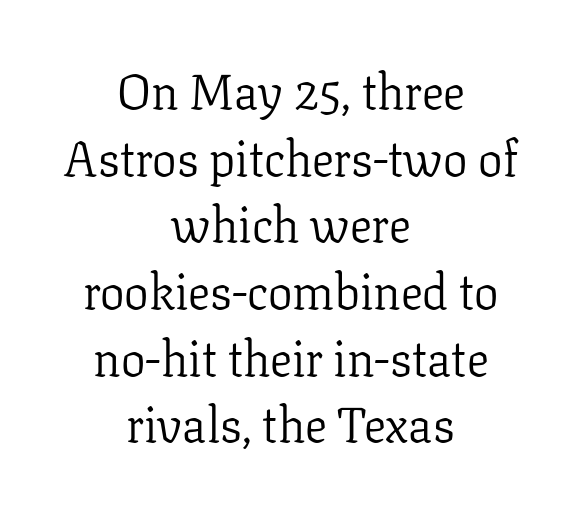
{"serif": "yes", "italic": "no", "bold": "no", "weight": "light", "width": "normal", "stroke_contrast": "low", "x_height": "medium", "monospaced": "no", "underline": "no", "align": "center", "line_spacing": "normal", "line_spacing_ratio": 1.36, "letter_spacing": "normal", "letter_spacing_em": 0.0, "glyph_px": 49}
